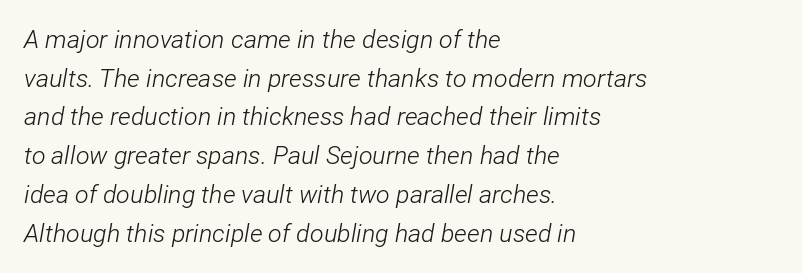
Q: Is the text bold? A: No.
Q: Is the text italic (slanted)? A: Yes, it leans right by about 12 degrees.
Q: Is the text underlined? A: No.
Q: How is the paragraph aligned? A: Left-aligned.
Q: Is the spacing between letters normal or unusually wide? A: Normal.
Q: Is the spacing between lines tight, normal or loose? A: Normal.
